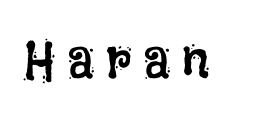
The rendering inserts visible extra space after every character. This rendering features lettering with no underline. Ink coverage per letter is moderate at most. Vertical strokes here are truly vertical.
